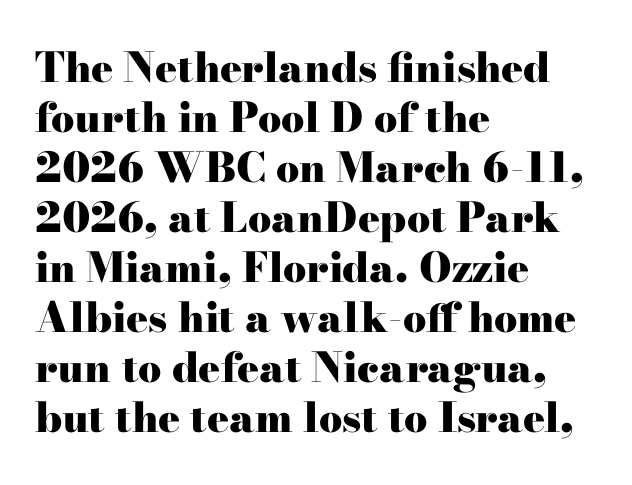
{"serif": "yes", "italic": "no", "bold": "yes", "weight": "heavy", "width": "wide", "stroke_contrast": "high", "x_height": "small", "monospaced": "no", "underline": "no", "align": "left", "line_spacing_ratio": 1.22, "letter_spacing": "normal", "letter_spacing_em": 0.0, "glyph_px": 41}
